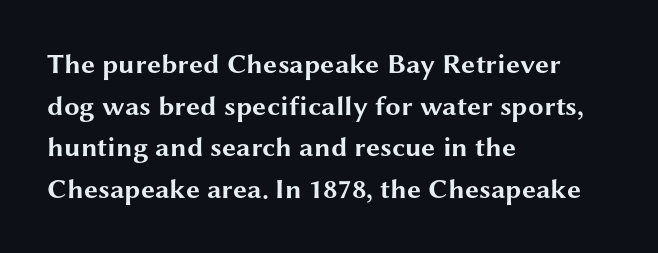
Note: no serifs on the glyphs. The baseline area is clear. This sample uses an upright cut, with every glyph sitting square on the baseline. The letters advance in unequal steps, a hallmark of proportional type. Reading down the block, your eye returns to a fixed left position each line.
